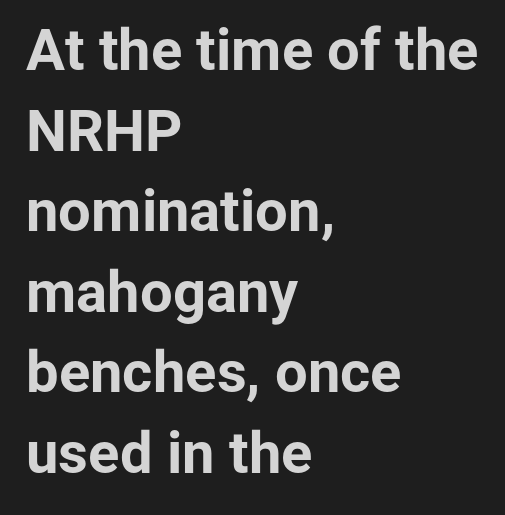
Q: Is the text bold? A: Yes.
Q: Is the text italic (slanted)? A: No, it is upright.
Q: Is the typeface a serif or a sans-serif typeface? A: Sans-serif.
Q: Is the text underlined? A: No.
Q: How is the paragraph aligned? A: Left-aligned.
Q: Is the spacing between letters normal or unusually wide? A: Normal.
Q: Is the spacing between lines tight, normal or loose? A: Normal.
Q: Width (condensed, normal, or wide)? A: Normal.
Q: Stroke contrast? A: Low.
Q: x-height? A: Medium.
Q: Monospaced? A: No.
